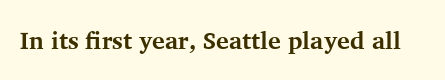
What stands out about the letter spacing? Nothing — it is the standard amount. Upright lettering throughout. Bold? Absolutely — the strokes are thick and heavy. The glyphs are unaccompanied by any horizontal stroke below them.
